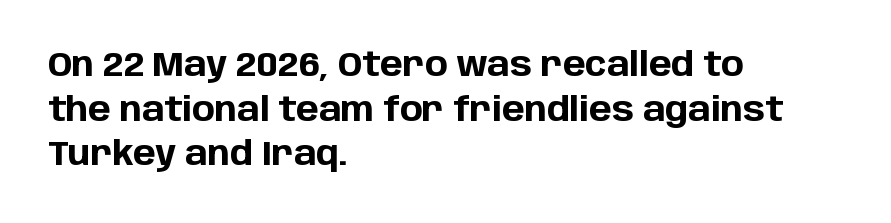
This rendering employs a face without finishing strokes, i.e., a sans-serif. Each new line begins a customary step beneath the previous one. The gap between lines stays unmarked. Nothing unusual about the tracking: characters are spaced as the font intends. These words are printed bold, with thick strokes throughout. The axis of the letterforms is exactly vertical.
